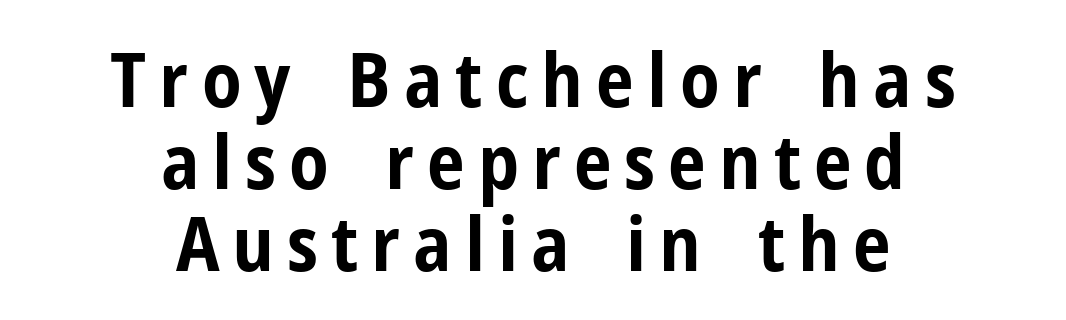
Q: Is the text bold? A: Yes.
Q: Is the text italic (slanted)? A: No, it is upright.
Q: Is the typeface a serif or a sans-serif typeface? A: Sans-serif.
Q: Is the text underlined? A: No.
Q: How is the paragraph aligned? A: Centered.
Q: Is the spacing between lines tight, normal or loose? A: Tight.
Q: Width (condensed, normal, or wide)? A: Condensed.
Q: Stroke contrast? A: Low.
Q: x-height? A: Medium.
Q: Monospaced? A: No.
